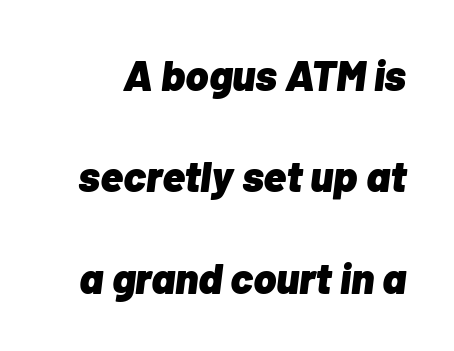
Short note: letters normally spaced. The foot of each line stays bare and open. Varying glyph widths throughout — classic text-font behaviour. Yep, that's italic — everything's leaning.
